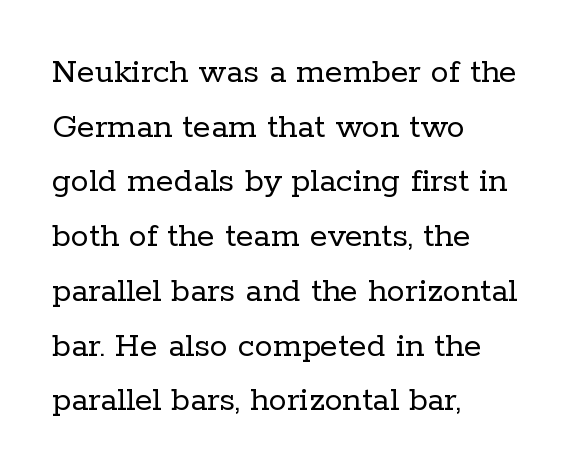
{"serif": "yes", "italic": "no", "bold": "no", "weight": "regular", "width": "normal", "stroke_contrast": "low", "x_height": "medium", "monospaced": "no", "underline": "no", "align": "left", "line_spacing": "normal", "line_spacing_ratio": 1.52, "letter_spacing": "normal", "letter_spacing_em": 0.0, "glyph_px": 36}
